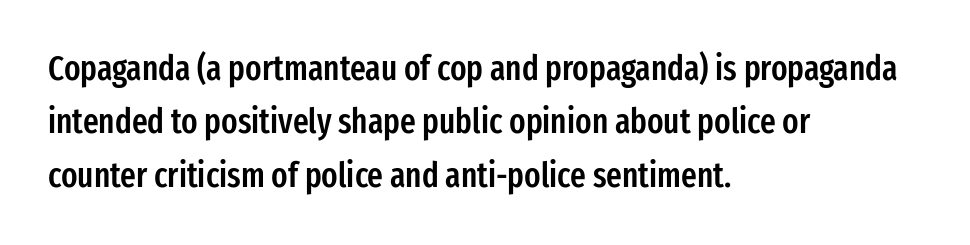
Q: Is the text bold? A: Semi-bold.
Q: Is the text italic (slanted)? A: No, it is upright.
Q: Is the typeface a serif or a sans-serif typeface? A: Sans-serif.
Q: Is the text underlined? A: No.
Q: How is the paragraph aligned? A: Left-aligned.
Q: Is the spacing between letters normal or unusually wide? A: Normal.
Q: Is the spacing between lines tight, normal or loose? A: Normal.
Q: Width (condensed, normal, or wide)? A: Condensed.
Q: Stroke contrast? A: Low.
Q: x-height? A: Medium.
Q: Monospaced? A: No.
